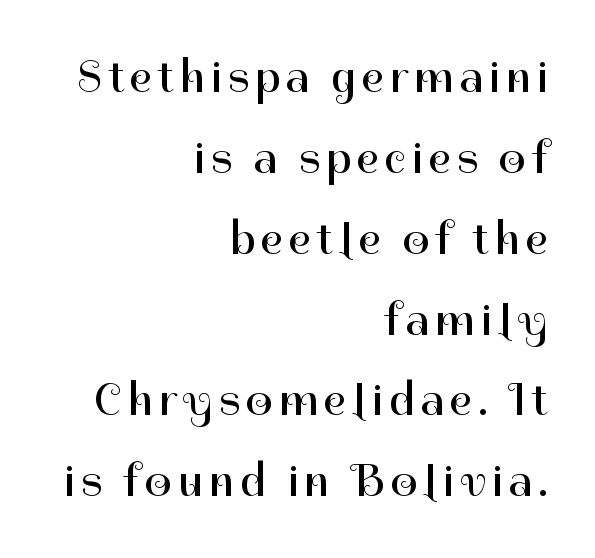
The image shows 47 px regular-weight sans-serif type, upright; set right-aligned, line spacing 1.72x, not underlined; high stroke contrast and a medium x-height.
